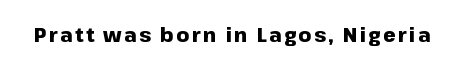
{"italic": "no", "bold": "yes", "underline": "no", "glyph_px": 20}
